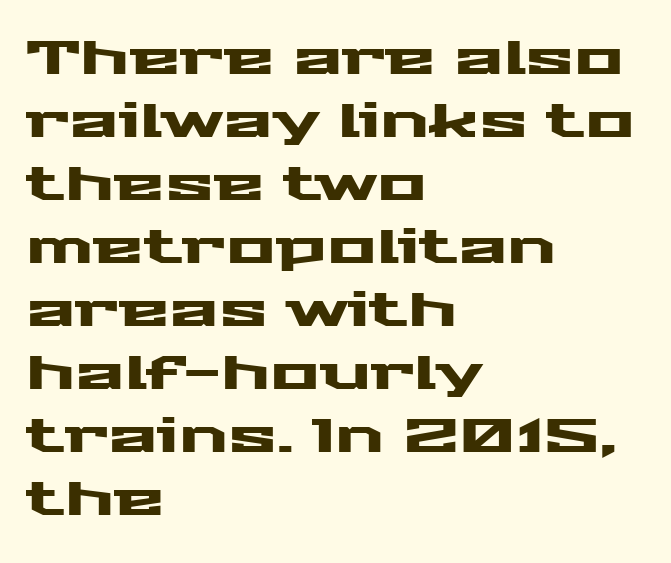
Q: Is the text italic (slanted)? A: No, it is upright.
Q: Is the typeface a serif or a sans-serif typeface? A: Sans-serif.
Q: Is the text underlined? A: No.
Q: How is the paragraph aligned? A: Left-aligned.
Q: Is the spacing between letters normal or unusually wide? A: Normal.
Q: Is the spacing between lines tight, normal or loose? A: Normal.
Q: Width (condensed, normal, or wide)? A: Wide.
Q: Stroke contrast? A: Medium.
Q: x-height? A: Medium.
Q: Monospaced? A: No.
